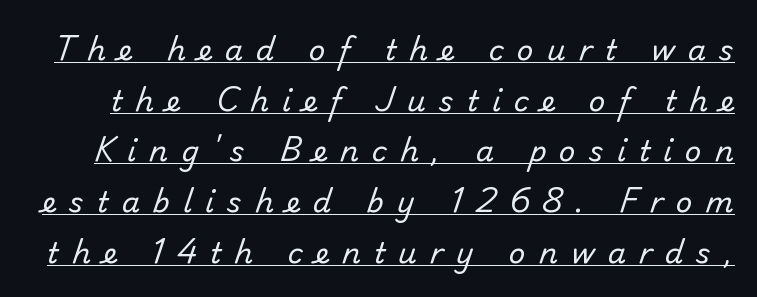
Is the stroke heavy? The answer is a plain regular-or-lighter. The face used here is proportionally spaced, like ordinary book or web type. Letterform terminals end flat and unadorned throughout the passage. Students, note that the glyphs here are deliberately spaced far apart.
